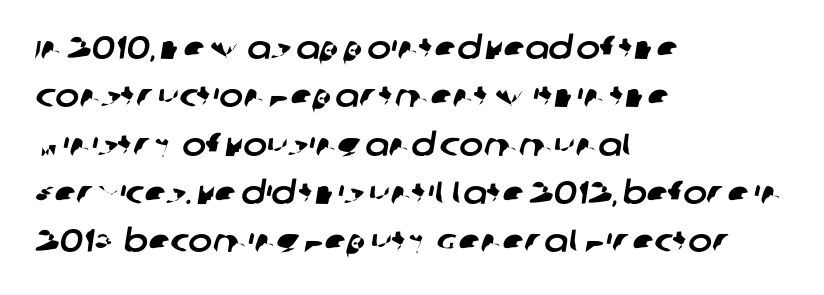
The image shows 32 px sans-serif type; set left-aligned, normal line spacing (1.51x), normal letter spacing, not underlined; low stroke contrast and a large x-height.
